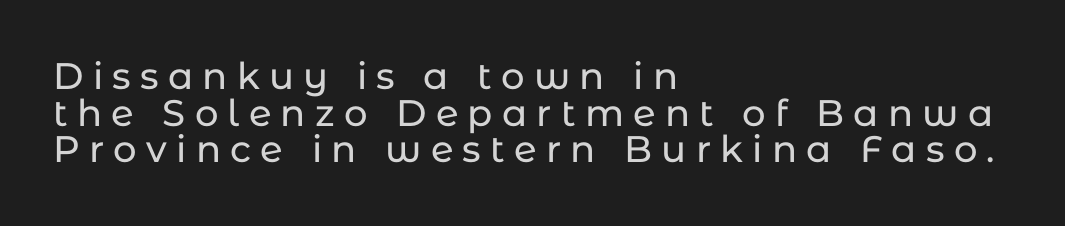
{"serif": "no", "italic": "no", "width": "normal", "stroke_contrast": "low", "x_height": "medium", "monospaced": "no", "underline": "no", "align": "left", "line_spacing": "tight", "line_spacing_ratio": 0.99, "letter_spacing": "wide", "letter_spacing_em": 0.25, "glyph_px": 37}
